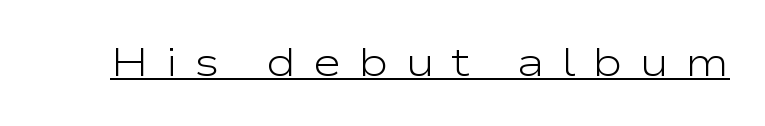
Q: Is the text bold? A: No.
Q: Is the text italic (slanted)? A: No, it is upright.
Q: Is the typeface a serif or a sans-serif typeface? A: Sans-serif.
Q: Is the text underlined? A: Yes.
Q: Is the spacing between letters normal or unusually wide? A: Unusually wide.
Q: Width (condensed, normal, or wide)? A: Wide.
Q: Stroke contrast? A: Low.
Q: x-height? A: Medium.
Q: Monospaced? A: No.
